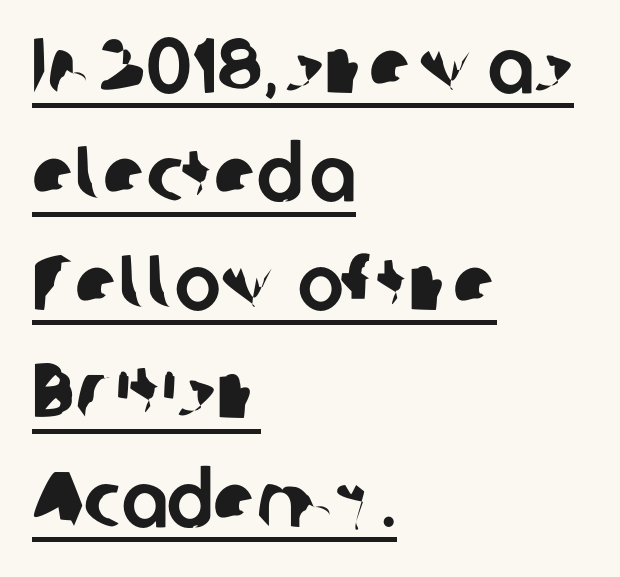
{"serif": "no", "width": "normal", "stroke_contrast": "low", "x_height": "medium", "monospaced": "no", "underline": "yes", "align": "left", "line_spacing": "normal", "line_spacing_ratio": 1.39, "letter_spacing": "normal", "letter_spacing_em": 0.0, "glyph_px": 78}
